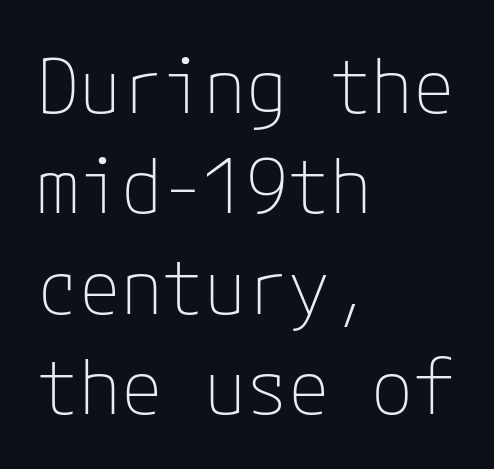
{"serif": "no", "italic": "no", "bold": "no", "weight": "thin", "width": "normal", "stroke_contrast": "low", "x_height": "medium", "underline": "no", "align": "left", "line_spacing": "normal", "line_spacing_ratio": 1.32, "letter_spacing": "normal", "letter_spacing_em": 0.0, "glyph_px": 76}
